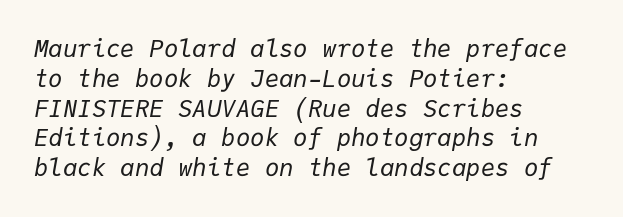
When letters slant like this, we call the style italic. The passage shown has conventional tracking throughout. The font is comparable to plain body text, perhaps lighter. These lines are set flush left with a ragged right edge. Check the space under the baseline: it is left empty.
